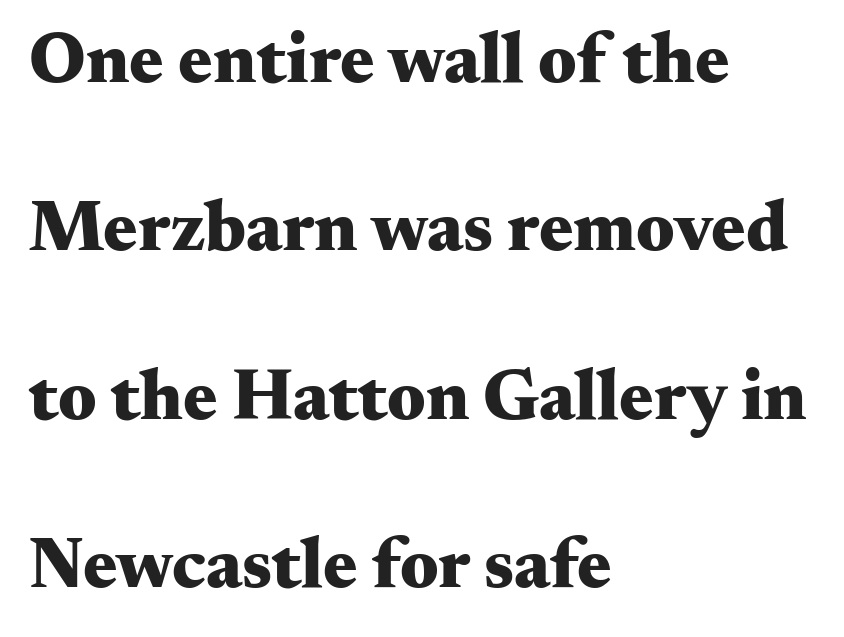
The image shows 72 px heavy, wide serif type, upright; set left-aligned, loose line spacing (2.34x), normal letter spacing, not underlined; medium stroke contrast and a small x-height.
